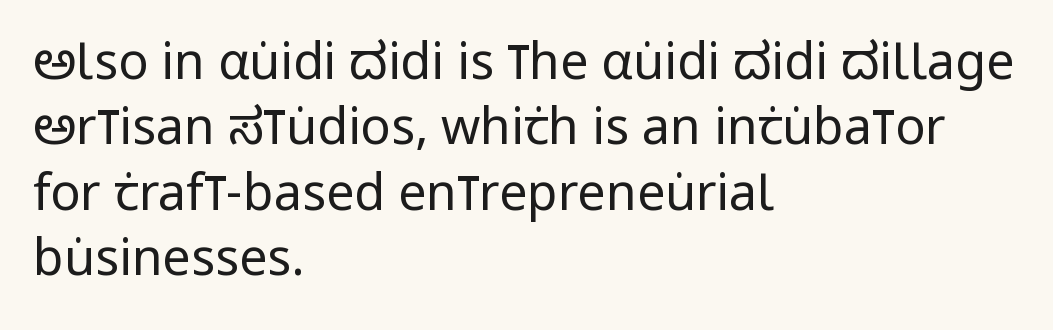
{"serif": "no", "italic": "no", "bold": "no", "weight": "regular", "width": "condensed", "stroke_contrast": "low", "x_height": "large", "monospaced": "no", "underline": "no", "align": "left", "line_spacing": "normal", "line_spacing_ratio": 1.31, "letter_spacing": "normal", "letter_spacing_em": 0.0, "glyph_px": 50}
